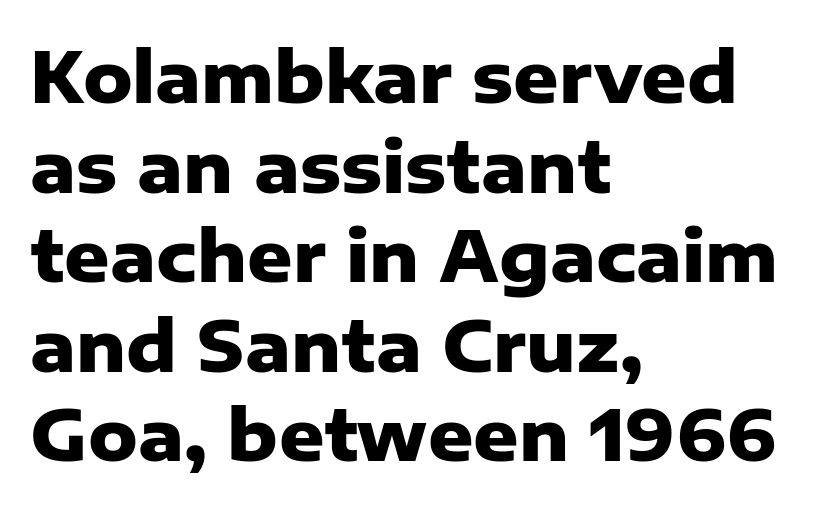
The passage shown is typeset with a sans-serif family. Notice how descenders clear the ascenders below comfortably — that's standard leading. Reading down the block, your eye returns to a fixed left position each line. The space directly below the letters is spotless. Spacing verdict: proportional, widths tailored to each character. Short note: letters normally spaced.
